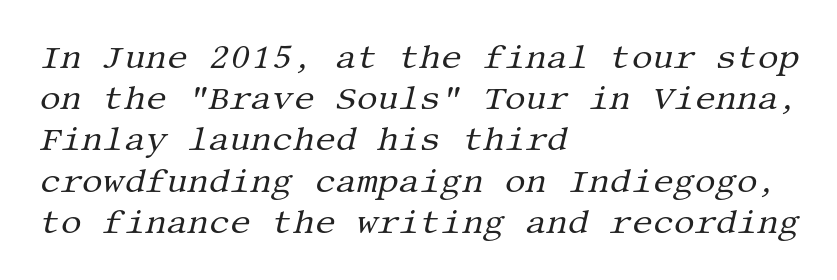
Is the type heavy? It reads as light-to-regular instead. Normally led — the rows are evenly, conventionally spaced. Plain, unruled lines of type. The type is set solid horizontally, with unmodified tracking. Observe the serifs anchoring each vertical stroke in this sample.
